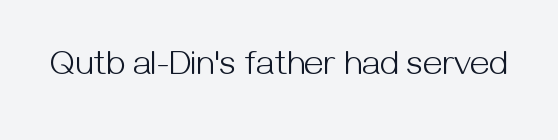
{"serif": "no", "italic": "no", "bold": "no", "weight": "light", "width": "normal", "stroke_contrast": "medium", "x_height": "medium", "monospaced": "no", "underline": "no", "letter_spacing": "normal", "letter_spacing_em": 0.0, "glyph_px": 35}
